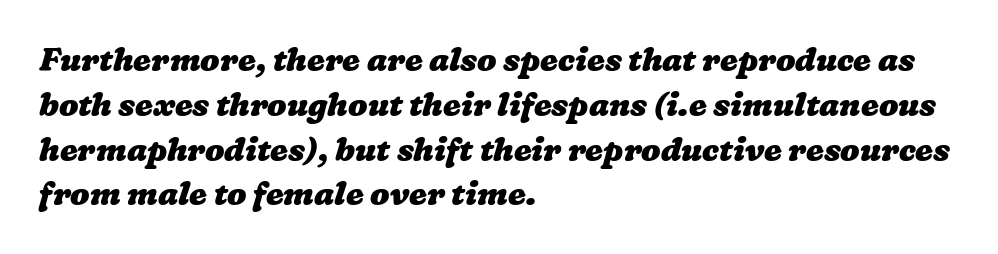
Visually the block forms a straight wall on the left and a jagged coastline on the right. Clear beneath every line of the passage. In terms of letterspacing, this is plain default setting. Think of a printed novel: that variable character pitch is what you see here. The rendering uses a moderate line-height, typical for paragraphs. Set as a true bold cut, around the 700 mark.
